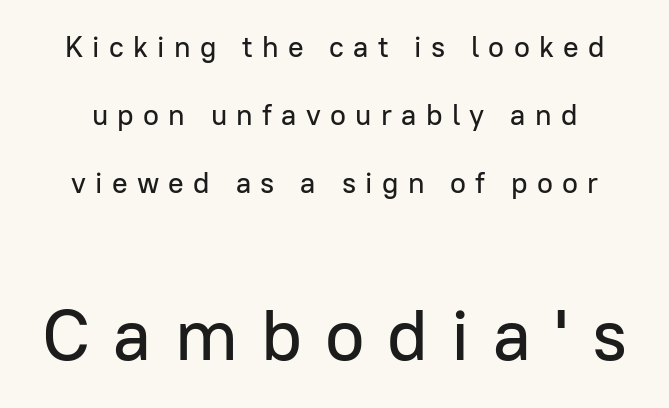
Each letter keeps its own natural width here, so spacing adapts to shape. Are there feet on the stems? There aren't — it's a sans. Reading down the column, the eye jumps a long way to each next line. Underline: absent.
